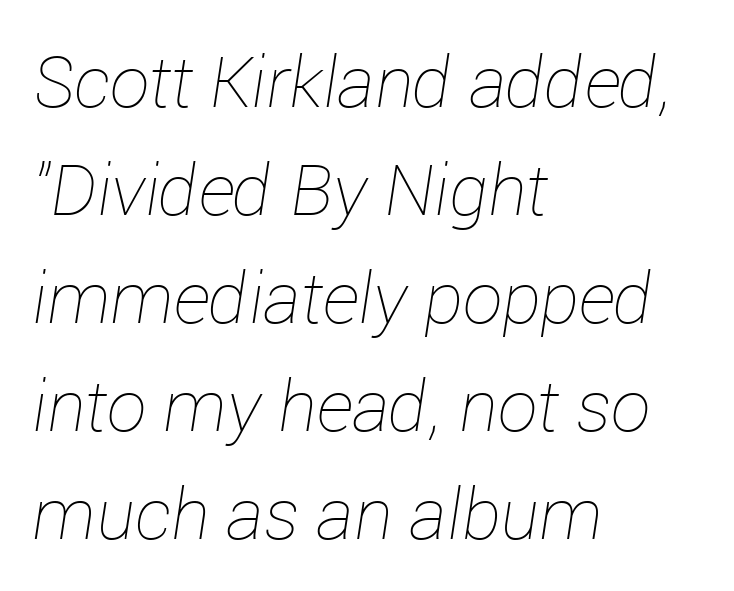
{"italic": "yes", "lean": "right", "slant_degrees": 12, "bold": "no", "weight": "thin", "width": "normal", "stroke_contrast": "low", "x_height": "medium", "monospaced": "no", "underline": "no", "align": "left", "line_spacing": "normal", "line_spacing_ratio": 1.52, "letter_spacing": "normal", "letter_spacing_em": 0.0, "glyph_px": 71}
